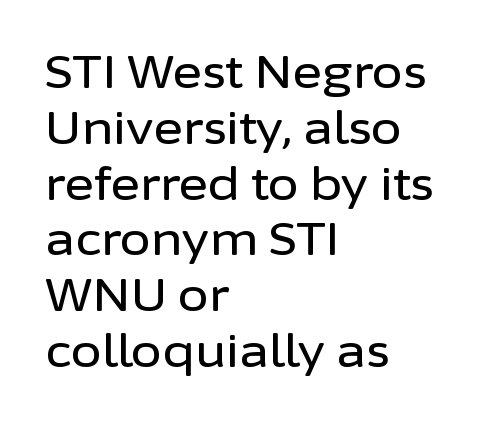
The image shows 45 px sans-serif type, upright; set left-aligned, line spacing 1.24x, normal letter spacing, not underlined; low stroke contrast and a medium x-height.
